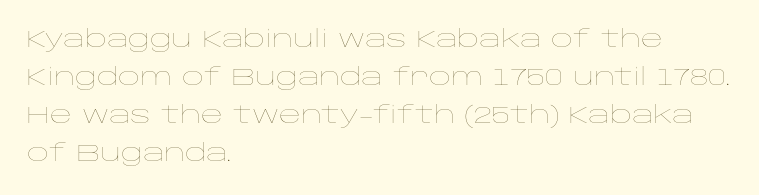
{"italic": "no", "bold": "no", "underline": "no", "align": "left", "line_spacing": "normal", "line_spacing_ratio": 1.59, "letter_spacing": "normal", "letter_spacing_em": 0.0, "glyph_px": 24}
